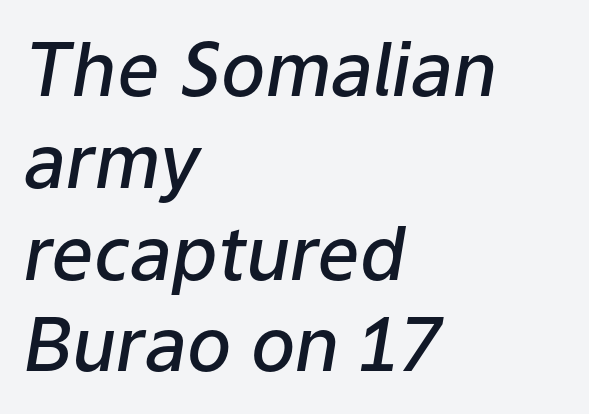
The space directly below the letters is spotless. Stems and bowls a touch heavier than normal — semibold. All the whitespace from short lines collects on the right. Looks like regular typesetting: each glyph gets only the width it needs. If you drew a line through each stem, it would be angled. Is the letter spacing exaggerated? No — it looks like the ordinary default.
